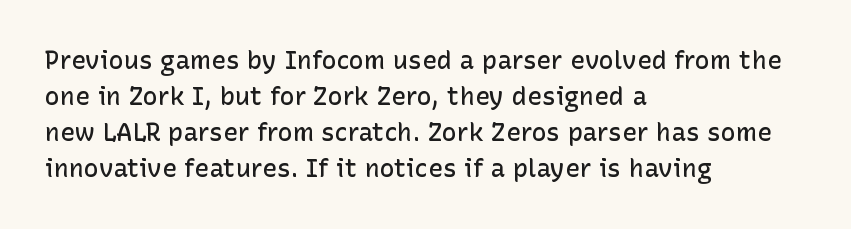
The image shows 25 px text type, upright; set left-aligned, normal line spacing (1.44x), normal letter spacing, not underlined.
